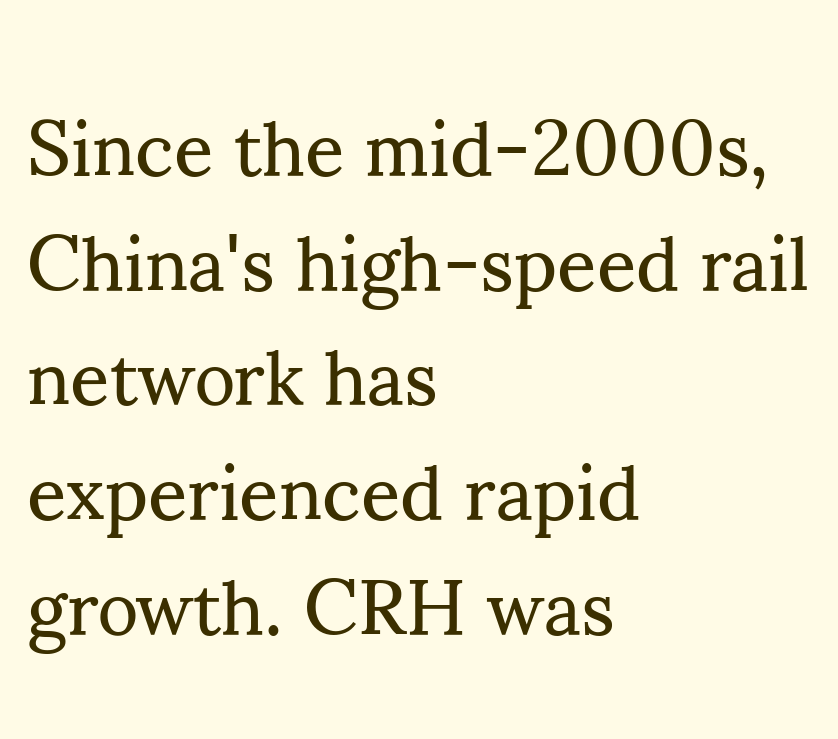
{"serif": "yes", "italic": "no", "bold": "no", "weight": "regular", "width": "normal", "stroke_contrast": "medium", "x_height": "small", "monospaced": "no", "underline": "no", "align": "left", "line_spacing": "normal", "line_spacing_ratio": 1.49, "letter_spacing": "normal", "letter_spacing_em": 0.0, "glyph_px": 77}
